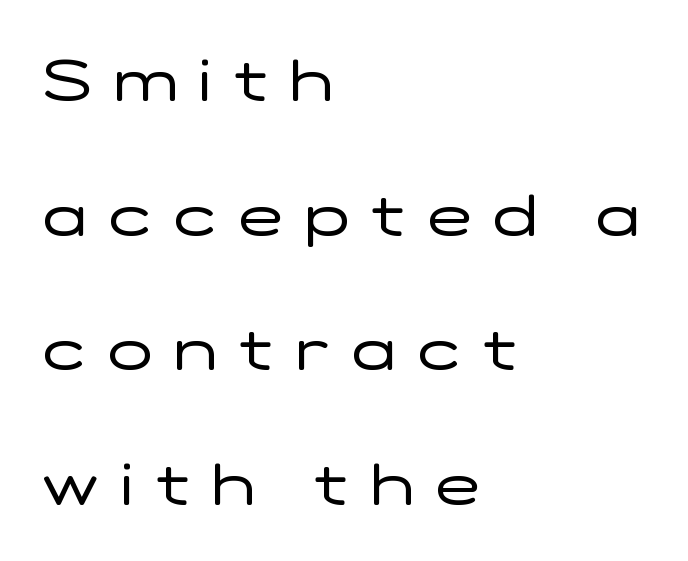
{"serif": "no", "italic": "no", "bold": "no", "weight": "regular", "width": "wide", "stroke_contrast": "low", "x_height": "medium", "monospaced": "no", "underline": "no", "align": "left", "line_spacing": "loose", "line_spacing_ratio": 2.32, "letter_spacing": "wide", "letter_spacing_em": 0.39, "glyph_px": 58}
